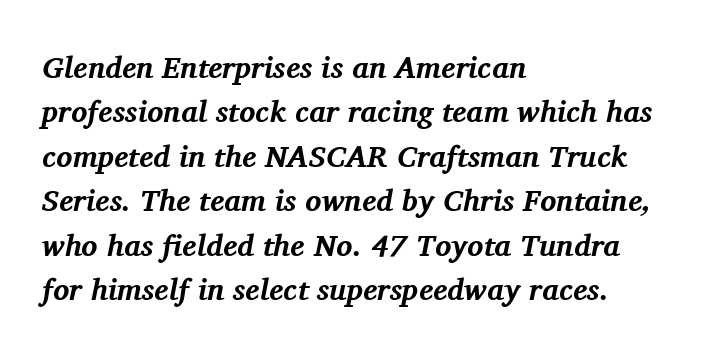
The image shows 30 px bold serif type, italic (leaning right); set left-aligned, normal line spacing (1.48x), normal letter spacing, not underlined; medium stroke contrast and a medium x-height.
